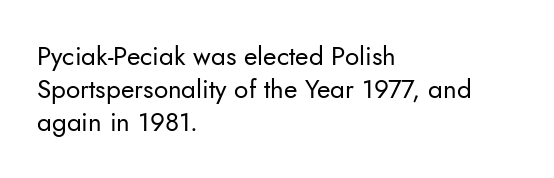
{"italic": "no", "bold": "no", "underline": "no", "align": "left", "line_spacing": "normal", "line_spacing_ratio": 1.26, "letter_spacing": "normal", "letter_spacing_em": 0.0, "glyph_px": 26}
